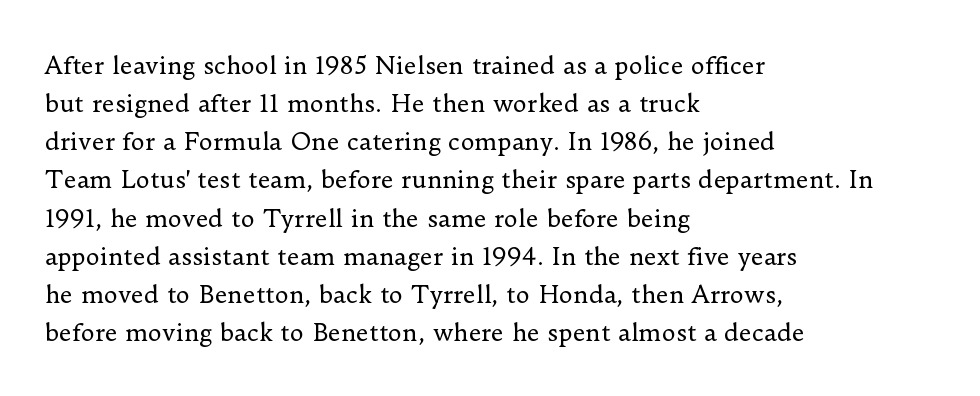
Is there much room between lines? A standard amount, neither cramped nor airy. A roman cut, with each character standing at attention. How are the letters spaced? Ordinarily, with no added tracking. This rendering features lettering with no underline. The paragraph shown leans on its left margin. The weight tops out at a normal text grade.
